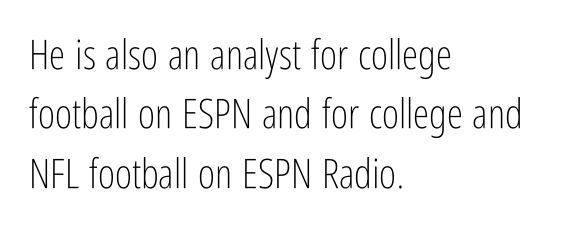
The image shows 41 px light, condensed sans-serif type, upright; set left-aligned, normal line spacing (1.45x), normal letter spacing, not underlined; low stroke contrast and a medium x-height.
